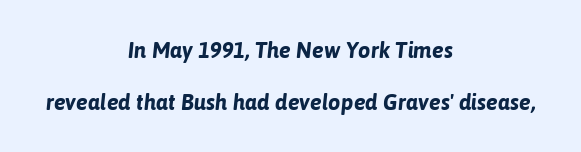
The image shows 22 px bold type, italic (leaning right); set centered, loose line spacing (2.38x), normal letter spacing, not underlined.
